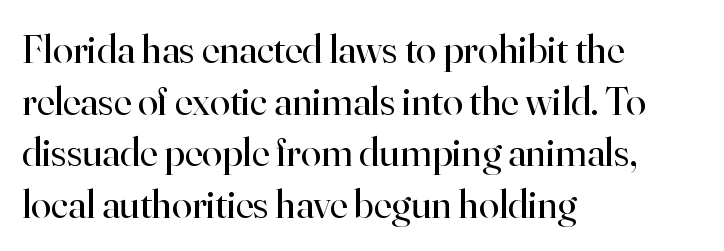
No extra tracking has been applied to these lines. Posture: straight, roman, zero tilt. If you measured baseline to baseline, you'd find a middling distance. Glance below the letters and you will spot only blank space. Do the characters align in a grid? No, the font is proportional. No heavy texture on the line: the type isn't bold.
